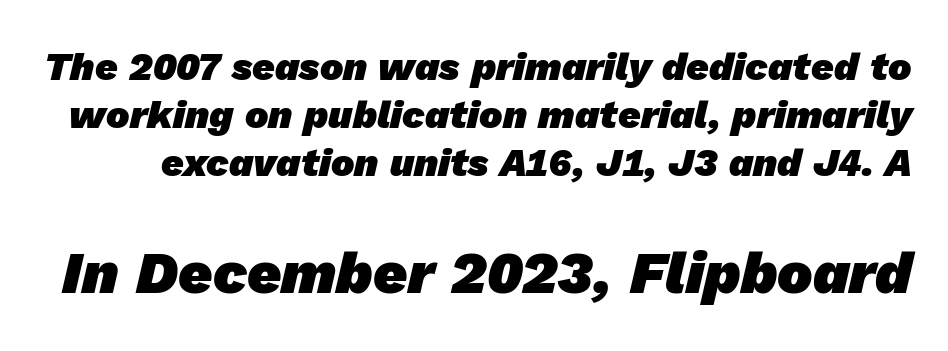
Q: Is the text bold? A: Yes.
Q: Is the typeface a serif or a sans-serif typeface? A: Sans-serif.
Q: Is the text underlined? A: No.
Q: Is the spacing between letters normal or unusually wide? A: Normal.
Q: Which block of text is set in a larger size, the first (top) or the second (bottom)? A: The second (bottom) one.
Q: Width (condensed, normal, or wide)? A: Normal.
Q: Stroke contrast? A: Low.
Q: x-height? A: Medium.
Q: Monospaced? A: No.
